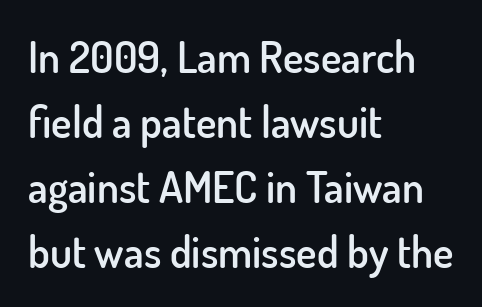
Q: Is the text bold? A: Semi-bold.
Q: Is the text italic (slanted)? A: No, it is upright.
Q: Is the typeface a serif or a sans-serif typeface? A: Sans-serif.
Q: Is the text underlined? A: No.
Q: How is the paragraph aligned? A: Left-aligned.
Q: Is the spacing between letters normal or unusually wide? A: Normal.
Q: Is the spacing between lines tight, normal or loose? A: Normal.
Q: Width (condensed, normal, or wide)? A: Normal.
Q: Stroke contrast? A: Low.
Q: x-height? A: Small.
Q: Monospaced? A: No.
